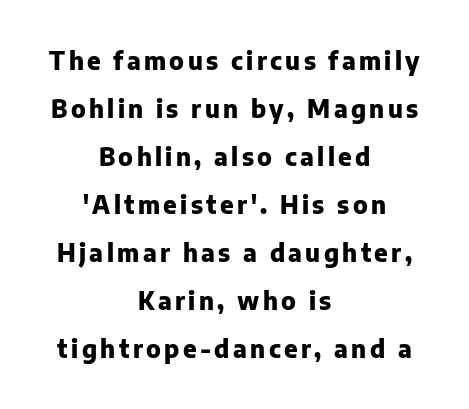
{"italic": "no", "bold": "yes", "underline": "no", "align": "center", "line_spacing": "loose", "line_spacing_ratio": 2.0, "glyph_px": 24}
